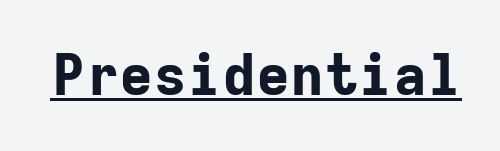
Typesetter's note: full bold, strokes at maximum text heaviness. In terms of posture, this sample is upright. The face used here is monospaced, like something from a code editor. The face used here is a sans, in the tradition of grotesques and geometrics. Spacing between characters is what you'd get straight out of the box.
